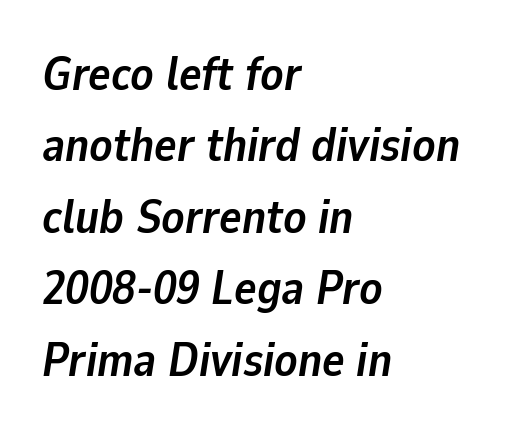
Alignment: flush left. Observe the lean: these are italic letterforms. A dark, heavy texture on the line: the type is bold. The rows are spaced the way most documents space them.
